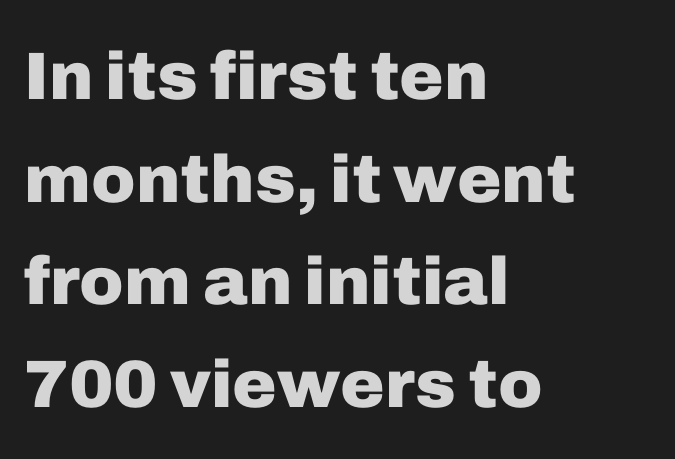
{"serif": "no", "italic": "no", "bold": "yes", "weight": "heavy", "width": "normal", "stroke_contrast": "low", "x_height": "medium", "monospaced": "no", "underline": "no", "align": "left", "line_spacing": "normal", "line_spacing_ratio": 1.53, "letter_spacing": "normal", "letter_spacing_em": 0.0, "glyph_px": 67}
